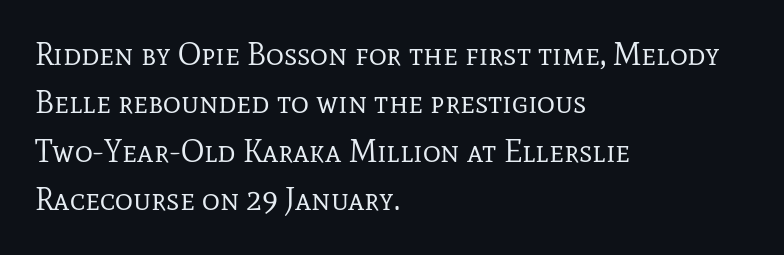
The image shows 31 px regular-weight serif type, upright; set left-aligned, normal line spacing (1.56x), normal letter spacing, not underlined; low stroke contrast and a medium x-height.
